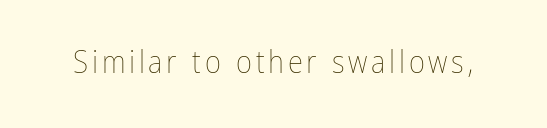
Q: Is the text bold? A: No.
Q: Is the text italic (slanted)? A: No, it is upright.
Q: Is the text underlined? A: No.
Q: Width (condensed, normal, or wide)? A: Condensed.
Q: Stroke contrast? A: Low.
Q: x-height? A: Medium.
Q: Monospaced? A: No.
